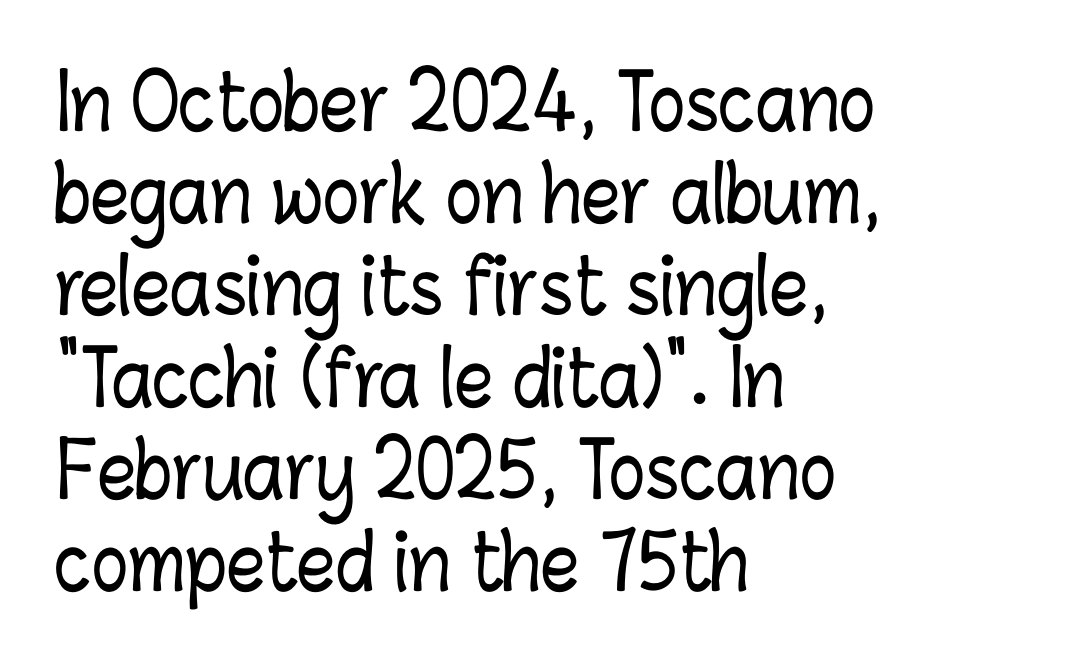
Q: Is the text italic (slanted)? A: No, it is upright.
Q: Is the text underlined? A: No.
Q: How is the paragraph aligned? A: Left-aligned.
Q: Is the spacing between letters normal or unusually wide? A: Normal.
Q: Width (condensed, normal, or wide)? A: Condensed.
Q: Stroke contrast? A: Low.
Q: x-height? A: Medium.
Q: Monospaced? A: No.
